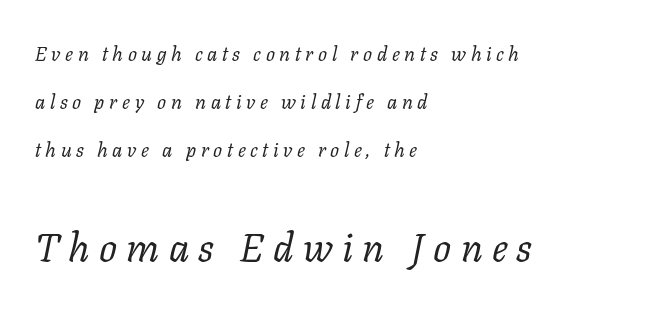
The typeface chosen for these lines features serifs. Typeset ragged right — the left edge is the straight one. Compared with typical paragraphs, the rows here are farther apart. The rendering inserts visible extra space after every character. The glyphs look as if they've been sheared to an angle.
